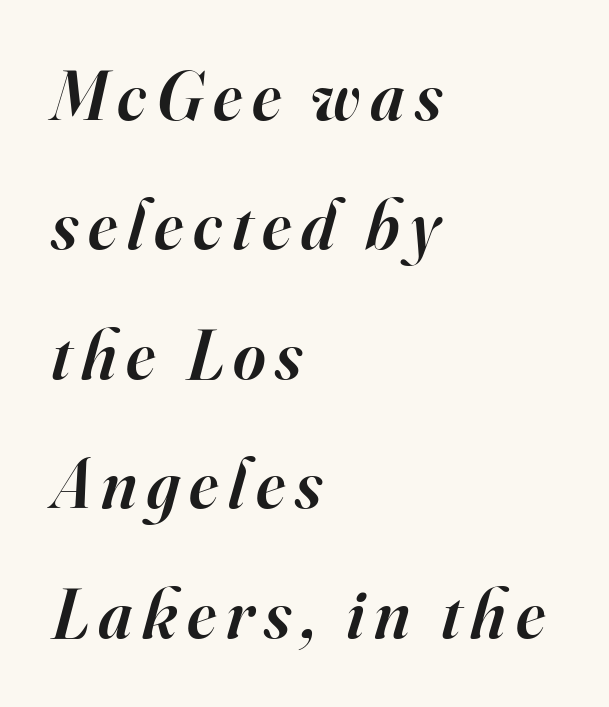
The image shows 70 px semibold serif type, italic (leaning right); set left-aligned, line spacing 1.85x, not underlined; high stroke contrast and a small x-height.
